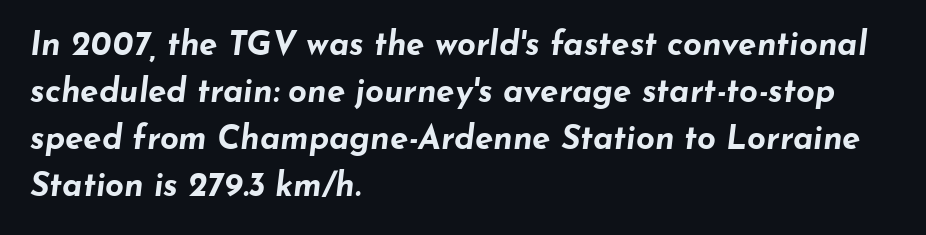
The image shows 33 px bold, wide type, italic (leaning right); set left-aligned, normal line spacing (1.42x), normal letter spacing, not underlined; low stroke contrast and a small x-height.
